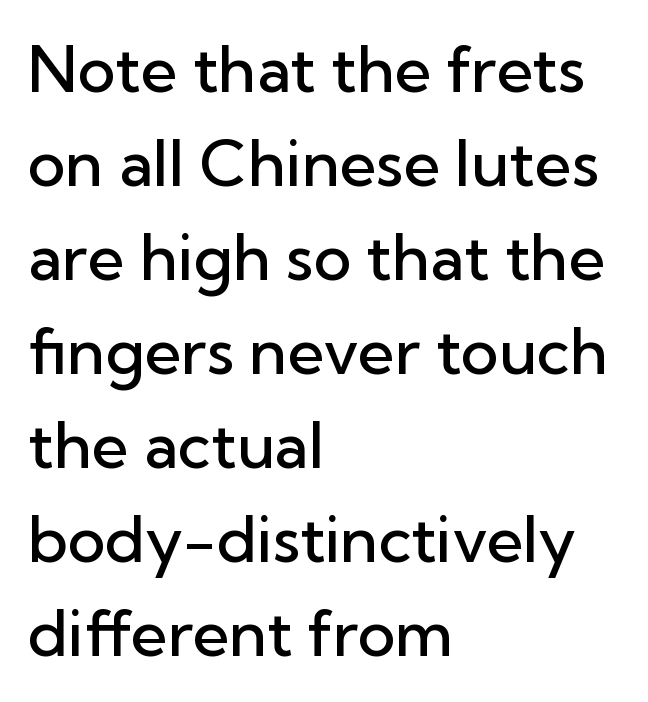
Nope, no serifs anywhere on these letters. Here the designer chose a conventional face with non-uniform glyph widths. Vertical strokes here are truly vertical. The leading is moderate, giving the passage an even texture. Letters rest on an invisible, unmarked baseline. There is no visible air inserted between adjacent glyphs.
